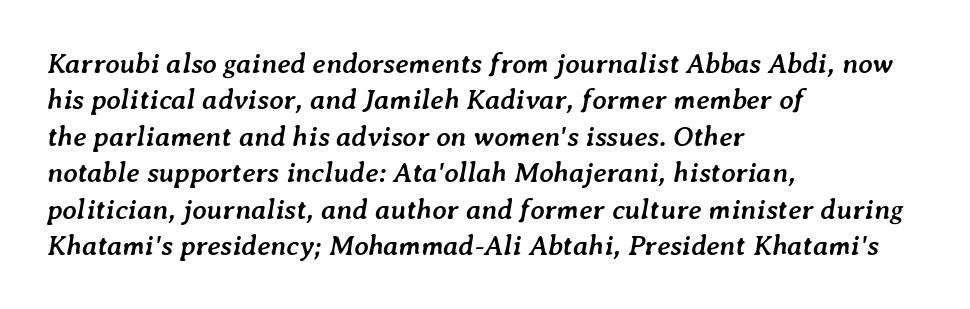
{"italic": "yes", "lean": "right", "slant_degrees": 7, "bold": "yes", "weight": "semibold", "width": "normal", "stroke_contrast": "low", "x_height": "medium", "monospaced": "no", "underline": "no", "align": "left", "line_spacing": "normal", "line_spacing_ratio": 1.3, "letter_spacing": "normal", "letter_spacing_em": 0.0, "glyph_px": 28}
